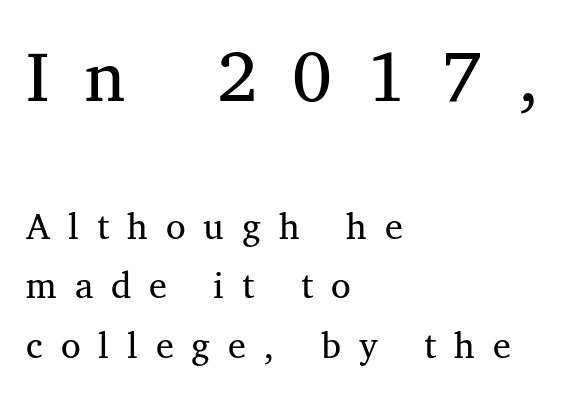
The image shows 71 px regular-weight serif type, upright; set left-aligned, normal line spacing (1.66x), unusually wide letter spacing (+0.5 em), not underlined; the first (top) block is 1.97x larger; medium stroke contrast and a medium x-height.
